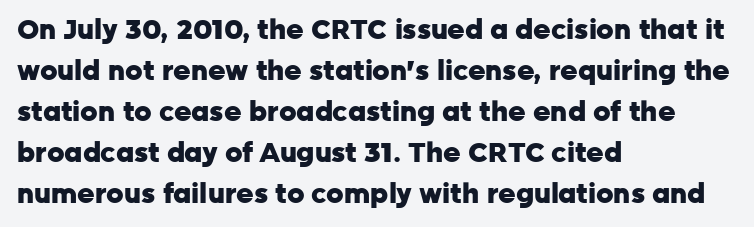
{"italic": "no", "bold": "yes", "underline": "no", "align": "left", "line_spacing": "normal", "line_spacing_ratio": 1.52, "letter_spacing": "normal", "letter_spacing_em": 0.0, "glyph_px": 27}
